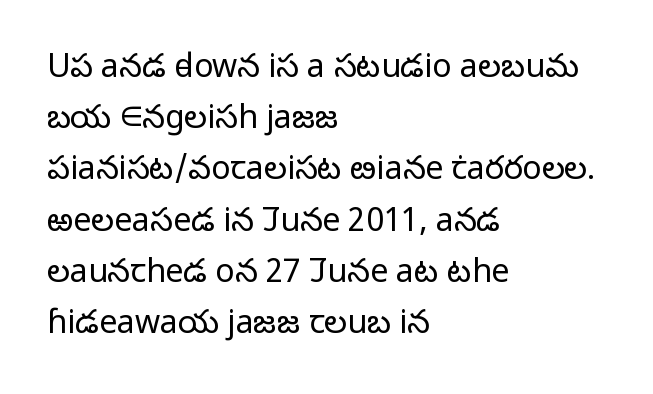
The space between consecutive lines is moderate. Look at the bottom of the vertical strokes: they stop flat, with no serifs. Horizontally, the lines are justified to the leading edge only. Do the characters align in a grid? No, the font is proportional.
